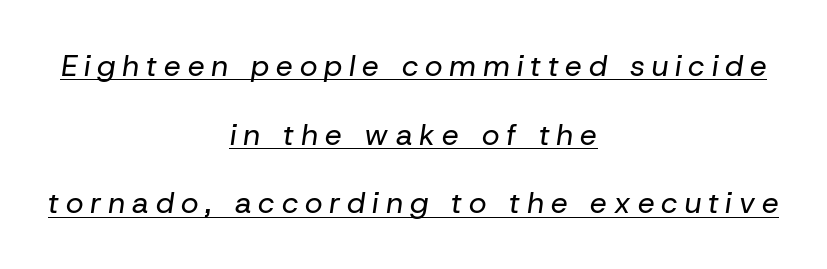
Italic: yes, the glyphs are oblique. The face used here is proportionally spaced, like ordinary book or web type. The typesetting does not lean heavy: it is not bold. Each new line begins a long way beneath the previous one. Each line of the rendering has a horizontal stroke beneath the glyphs. Students, note that the glyphs here are deliberately spaced far apart.
